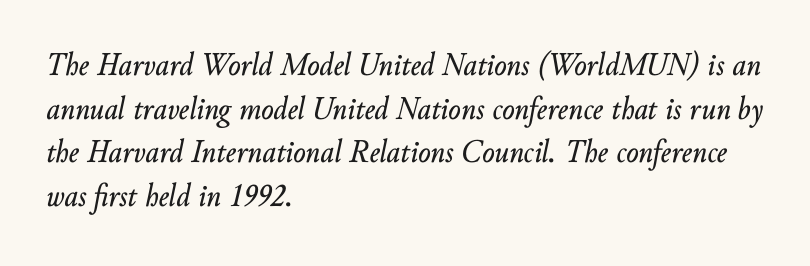
This sample has the flowing, uneven cadence of proportional lettering. If you drew a line through each stem, it would be angled. Line spacing here is normal. The letters sit at their default tracking, neither squeezed nor spread.
